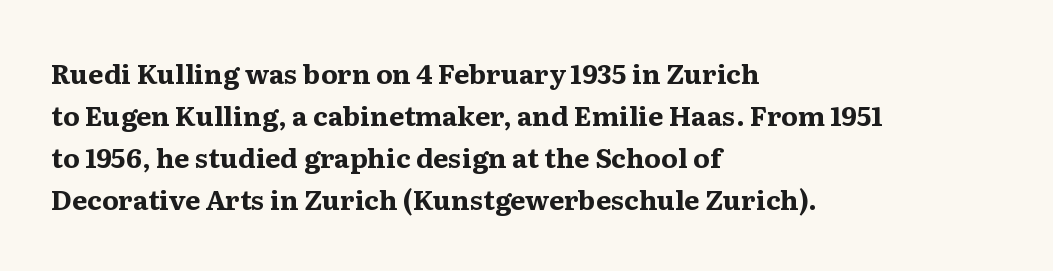
{"italic": "no", "bold": "yes", "underline": "no", "align": "left", "line_spacing": "normal", "line_spacing_ratio": 1.56, "letter_spacing": "normal", "letter_spacing_em": 0.0, "glyph_px": 27}
